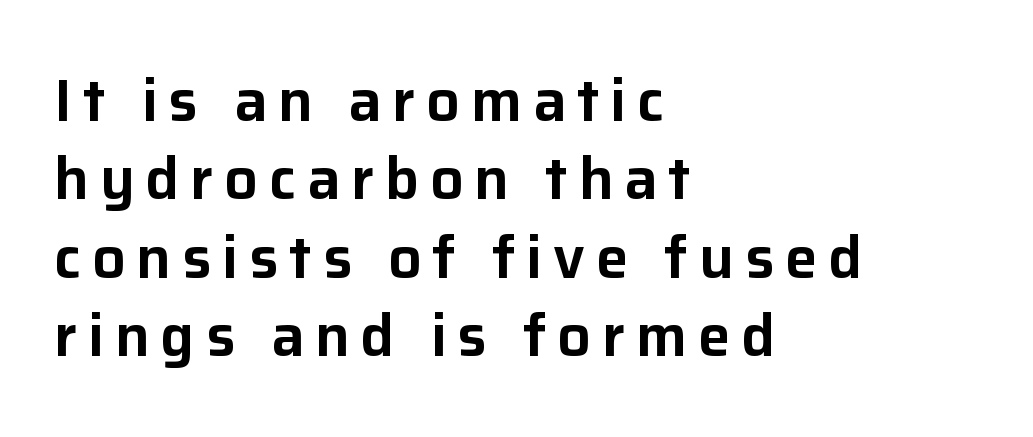
Q: Is the text italic (slanted)? A: No, it is upright.
Q: Is the typeface a serif or a sans-serif typeface? A: Sans-serif.
Q: Is the text underlined? A: No.
Q: How is the paragraph aligned? A: Left-aligned.
Q: Is the spacing between lines tight, normal or loose? A: Normal.
Q: Width (condensed, normal, or wide)? A: Normal.
Q: Stroke contrast? A: Low.
Q: x-height? A: Medium.
Q: Monospaced? A: No.
